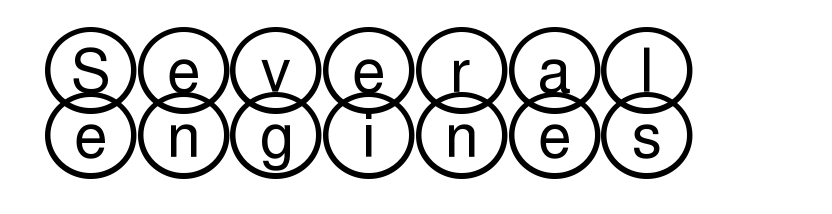
A clean baseline with only descenders dipping below it. The typesetter chose a ragged-right arrangement here. How are the letters spaced? Ordinarily, with no added tracking. Line spacing here is tight. Italic: no, the glyphs are upright roman.
